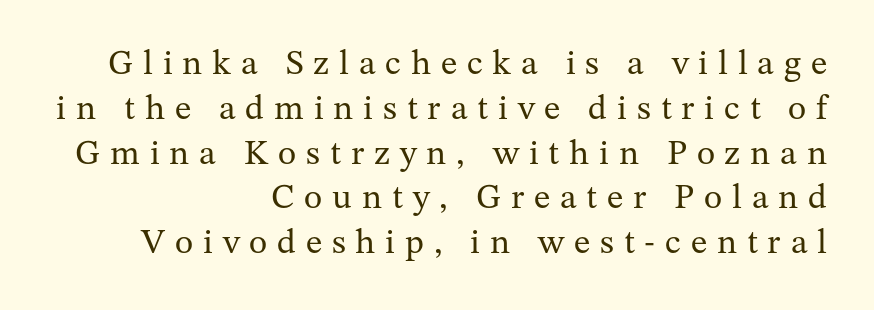
The image shows 35 px regular-weight serif type, upright; set right-aligned, normal line spacing (1.28x), unusually wide letter spacing (+0.28 em), not underlined; medium stroke contrast and a medium x-height.
